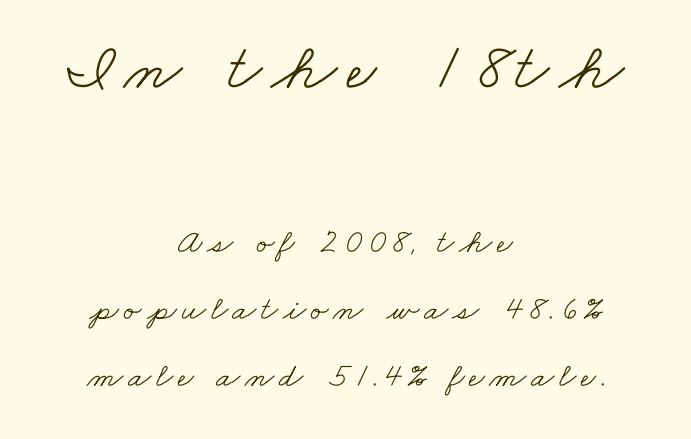
{"serif": "yes", "bold": "no", "weight": "light", "width": "wide", "stroke_contrast": "low", "x_height": "small", "monospaced": "no", "underline": "no", "align": "center", "line_spacing": "loose", "line_spacing_ratio": 1.97, "larger_block": "first", "size_ratio": 1.97, "glyph_px": 67}
